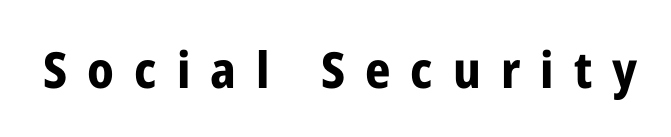
Q: Is the text bold? A: Yes.
Q: Is the text italic (slanted)? A: No, it is upright.
Q: Is the typeface a serif or a sans-serif typeface? A: Sans-serif.
Q: Is the text underlined? A: No.
Q: Is the spacing between letters normal or unusually wide? A: Unusually wide.
Q: Width (condensed, normal, or wide)? A: Condensed.
Q: Stroke contrast? A: Low.
Q: x-height? A: Medium.
Q: Monospaced? A: No.
